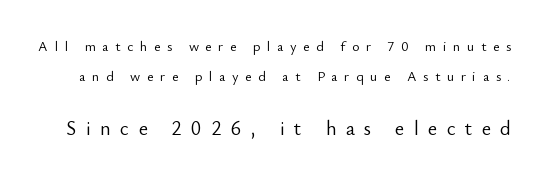
{"italic": "no", "bold": "no", "underline": "no", "line_spacing": "loose", "line_spacing_ratio": 2.17, "letter_spacing": "wide", "letter_spacing_em": 0.47, "larger_block": "second", "size_ratio": 1.43, "glyph_px": 20}
